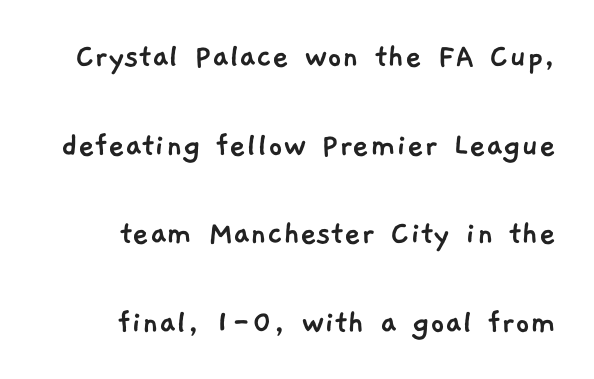
Q: Is the typeface a serif or a sans-serif typeface? A: Sans-serif.
Q: Is the text underlined? A: No.
Q: How is the paragraph aligned? A: Right-aligned.
Q: Is the spacing between letters normal or unusually wide? A: Normal.
Q: Is the spacing between lines tight, normal or loose? A: Loose.
Q: Width (condensed, normal, or wide)? A: Normal.
Q: Stroke contrast? A: Low.
Q: x-height? A: Medium.
Q: Monospaced? A: No.
